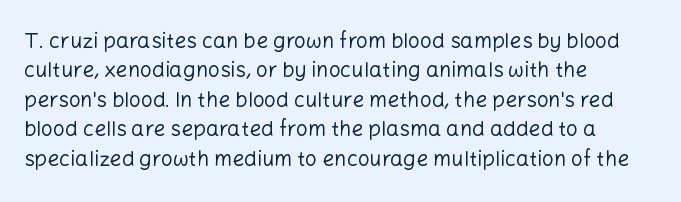
{"italic": "no", "bold": "no", "underline": "no", "align": "left", "line_spacing": "normal", "line_spacing_ratio": 1.4, "letter_spacing": "normal", "letter_spacing_em": 0.0, "glyph_px": 21}
